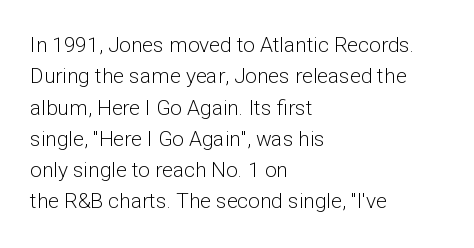
The image shows 21 px text type, upright; set left-aligned, normal line spacing (1.49x), normal letter spacing, not underlined.
